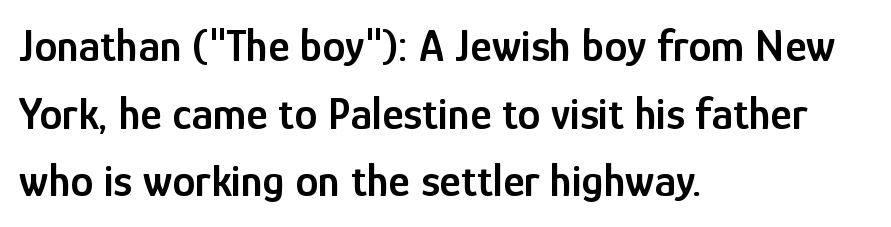
The image shows 46 px semibold, condensed sans-serif type, upright; set left-aligned, normal line spacing (1.47x), normal letter spacing, not underlined; low stroke contrast and a medium x-height.
